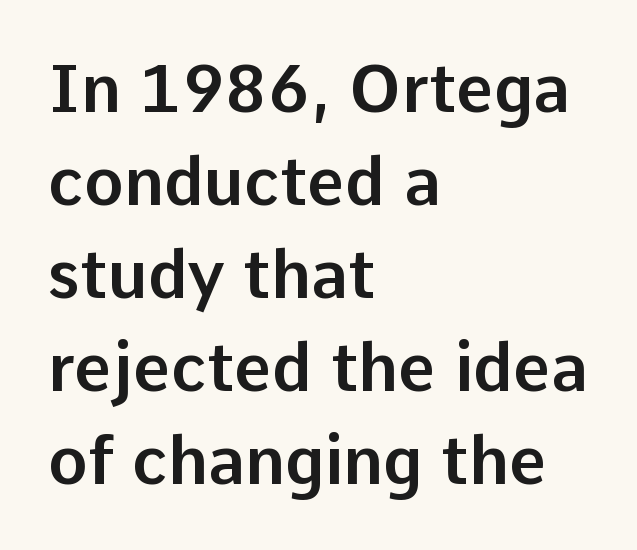
Q: Is the text italic (slanted)? A: No, it is upright.
Q: Is the typeface a serif or a sans-serif typeface? A: Sans-serif.
Q: Is the text underlined? A: No.
Q: How is the paragraph aligned? A: Left-aligned.
Q: Is the spacing between letters normal or unusually wide? A: Normal.
Q: Is the spacing between lines tight, normal or loose? A: Normal.
Q: Width (condensed, normal, or wide)? A: Normal.
Q: Stroke contrast? A: Low.
Q: x-height? A: Medium.
Q: Monospaced? A: No.
